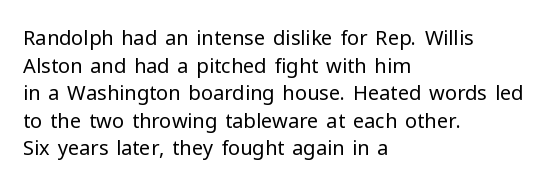
Q: Is the text bold? A: No.
Q: Is the text italic (slanted)? A: No, it is upright.
Q: Is the text underlined? A: No.
Q: How is the paragraph aligned? A: Left-aligned.
Q: Is the spacing between letters normal or unusually wide? A: Normal.
Q: Is the spacing between lines tight, normal or loose? A: Normal.
